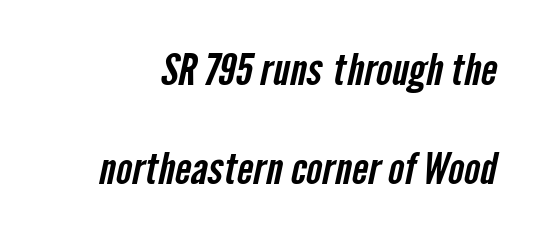
Q: Is the typeface a serif or a sans-serif typeface? A: Sans-serif.
Q: Is the text underlined? A: No.
Q: Is the spacing between letters normal or unusually wide? A: Normal.
Q: Is the spacing between lines tight, normal or loose? A: Loose.
Q: Width (condensed, normal, or wide)? A: Condensed.
Q: Stroke contrast? A: Low.
Q: x-height? A: Medium.
Q: Monospaced? A: No.
